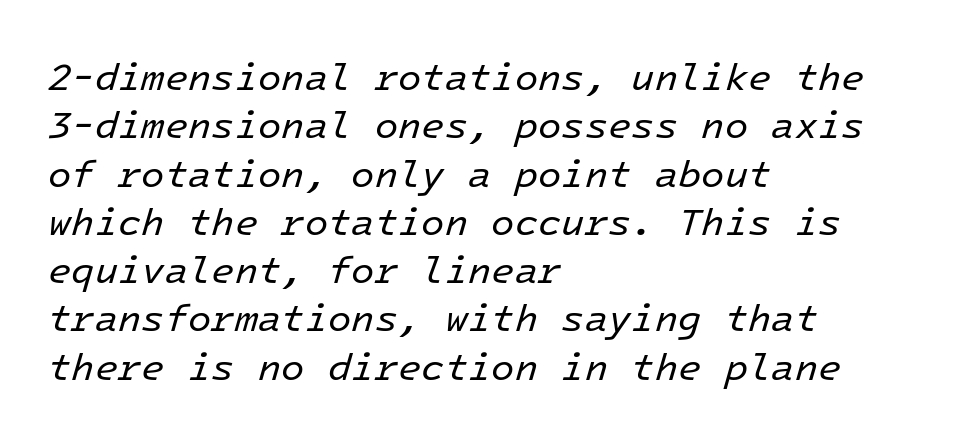
Q: Is the text bold? A: No.
Q: Is the text italic (slanted)? A: Yes, it leans right by about 16 degrees.
Q: Is the text underlined? A: No.
Q: How is the paragraph aligned? A: Left-aligned.
Q: Is the spacing between letters normal or unusually wide? A: Normal.
Q: Is the spacing between lines tight, normal or loose? A: Normal.
Q: Width (condensed, normal, or wide)? A: Normal.
Q: Stroke contrast? A: Low.
Q: x-height? A: Medium.
Q: Monospaced? A: Yes.
